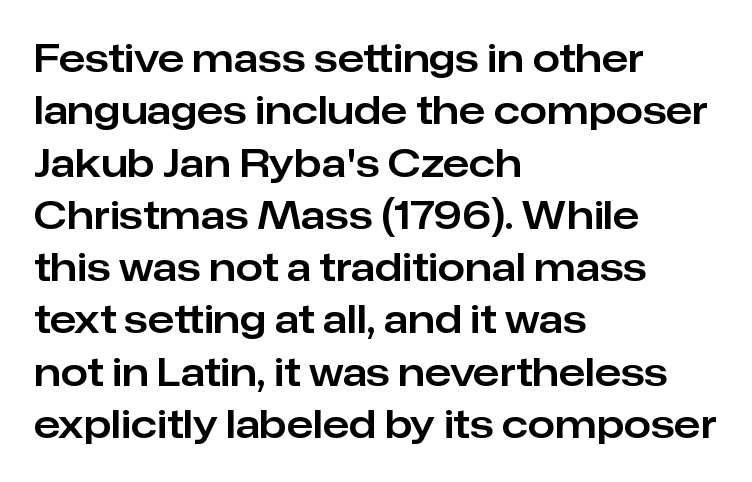
The image shows 39 px sans-serif type, upright; set left-aligned, normal line spacing (1.34x), normal letter spacing, not underlined; low stroke contrast and a medium x-height.
